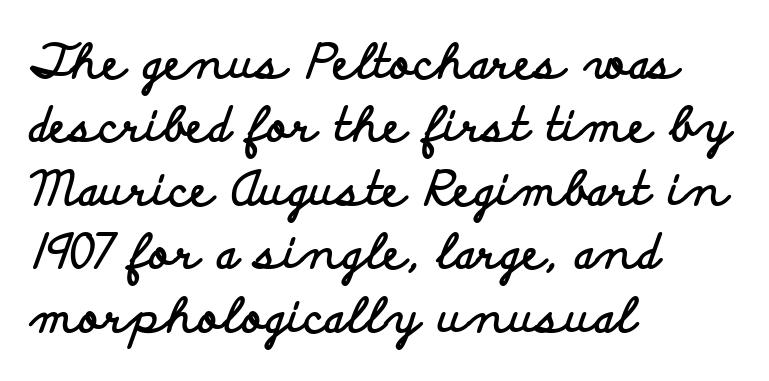
The image shows 47 px bold, wide sans-serif type; set left-aligned, normal line spacing (1.35x), normal letter spacing, not underlined; low stroke contrast and a small x-height.
